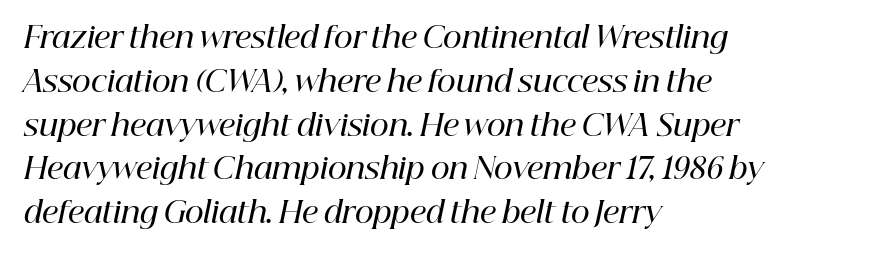
The image shows 29 px semibold serif type, italic (leaning right); set left-aligned, normal line spacing (1.51x), normal letter spacing, not underlined; high stroke contrast and a medium x-height.
